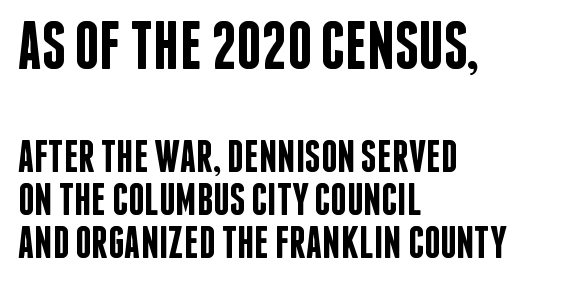
Q: Is the text bold? A: Semi-bold.
Q: Is the text italic (slanted)? A: No, it is upright.
Q: Is the typeface a serif or a sans-serif typeface? A: Sans-serif.
Q: Is the text underlined? A: No.
Q: How is the paragraph aligned? A: Left-aligned.
Q: Is the spacing between letters normal or unusually wide? A: Normal.
Q: Is the spacing between lines tight, normal or loose? A: Tight.
Q: Which block of text is set in a larger size, the first (top) or the second (bottom)? A: The first (top) one.
Q: Width (condensed, normal, or wide)? A: Condensed.
Q: Stroke contrast? A: Low.
Q: x-height? A: Large.
Q: Monospaced? A: No.
